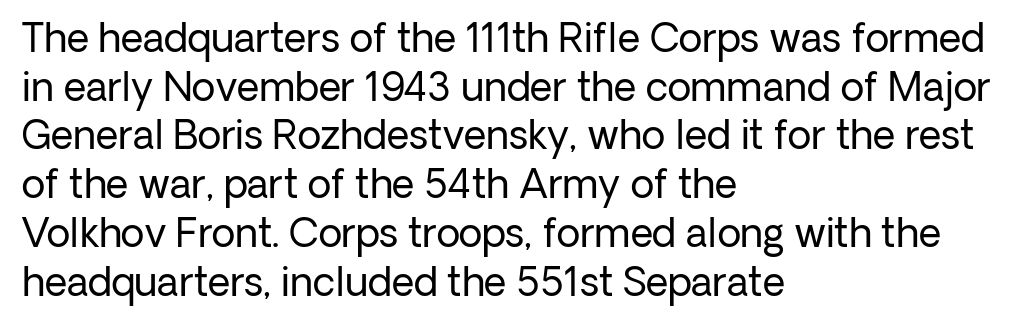
Each letter keeps its own natural width here, so spacing adapts to shape. Where is the straight margin? On the left. If you drew a line through each stem, it would be perfectly vertical. In terms of letterspacing, this is plain default setting. Bare-footed words on every line.
